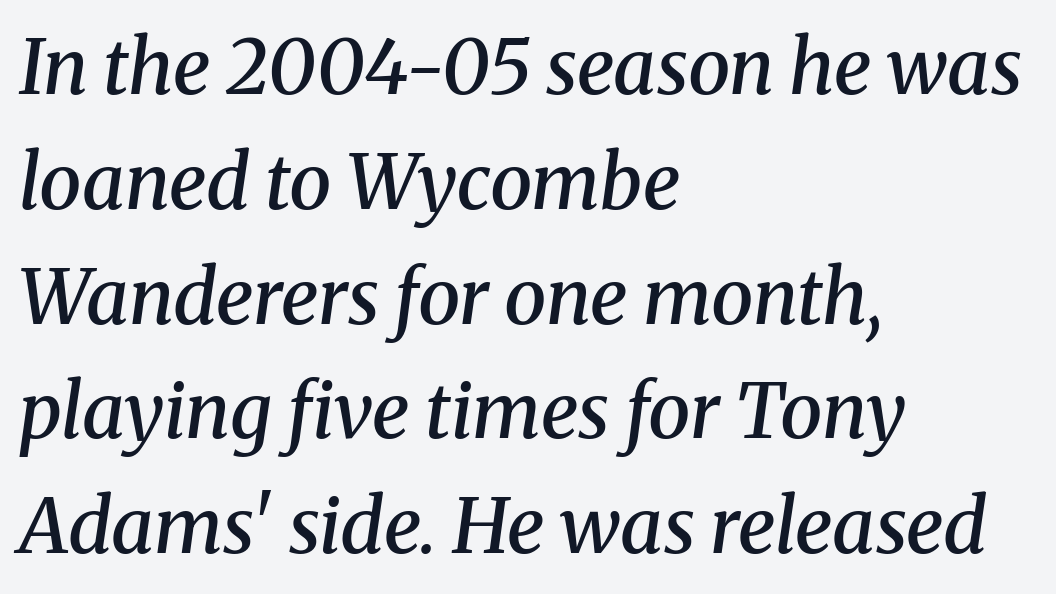
The image shows 76 px semibold serif type, italic (leaning right); set left-aligned, normal line spacing (1.51x), normal letter spacing, not underlined; medium stroke contrast and a medium x-height.
